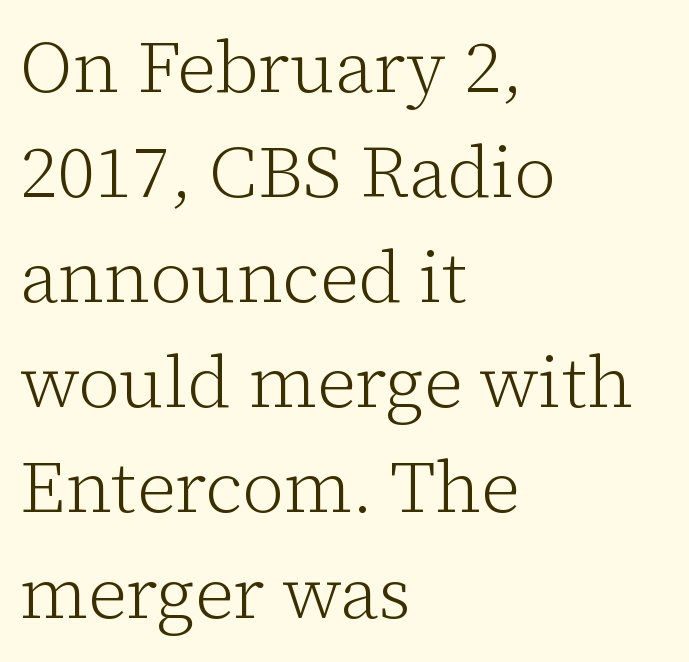
The image shows 73 px light serif type, upright; set left-aligned, normal line spacing (1.44x), normal letter spacing, not underlined; low stroke contrast and a medium x-height.
